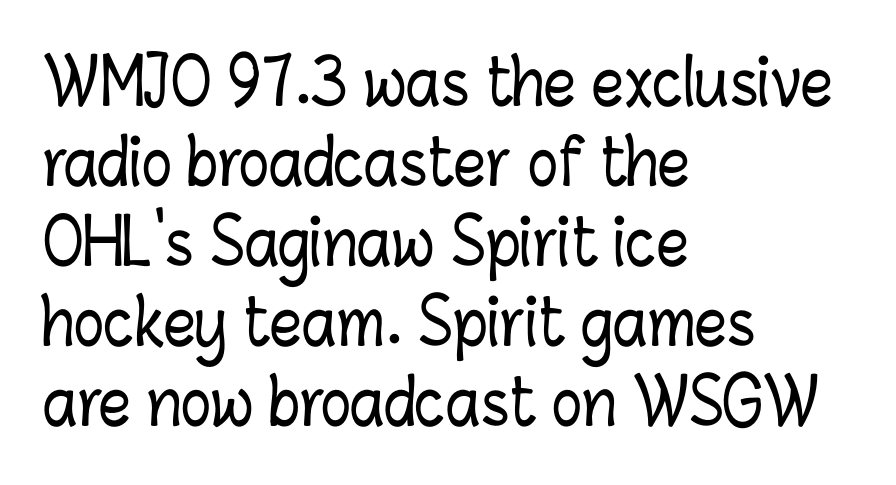
Q: Is the text italic (slanted)? A: No, it is upright.
Q: Is the text underlined? A: No.
Q: How is the paragraph aligned? A: Left-aligned.
Q: Is the spacing between letters normal or unusually wide? A: Normal.
Q: Is the spacing between lines tight, normal or loose? A: Normal.
Q: Width (condensed, normal, or wide)? A: Condensed.
Q: Stroke contrast? A: Low.
Q: x-height? A: Medium.
Q: Monospaced? A: No.
